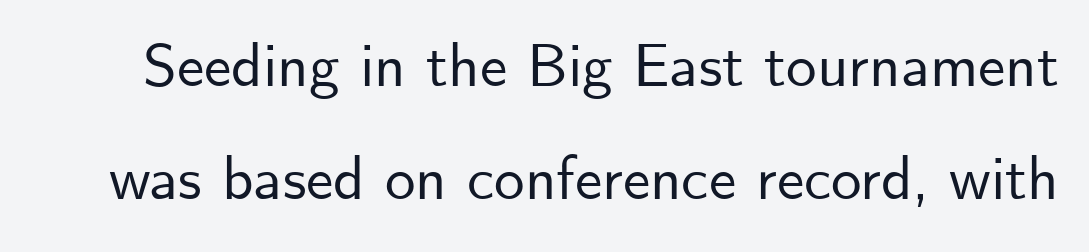
The image shows 61 px sans-serif type, upright; set line spacing 1.85x, normal letter spacing, not underlined; low stroke contrast and a small x-height.
